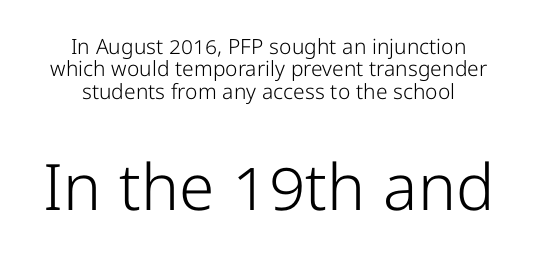
{"serif": "no", "italic": "no", "bold": "no", "weight": "light", "width": "normal", "stroke_contrast": "low", "x_height": "medium", "monospaced": "no", "underline": "no", "align": "center", "line_spacing": "tight", "line_spacing_ratio": 1.07, "letter_spacing": "normal", "letter_spacing_em": 0.0, "larger_block": "second", "size_ratio": 3.05, "glyph_px": 64}
